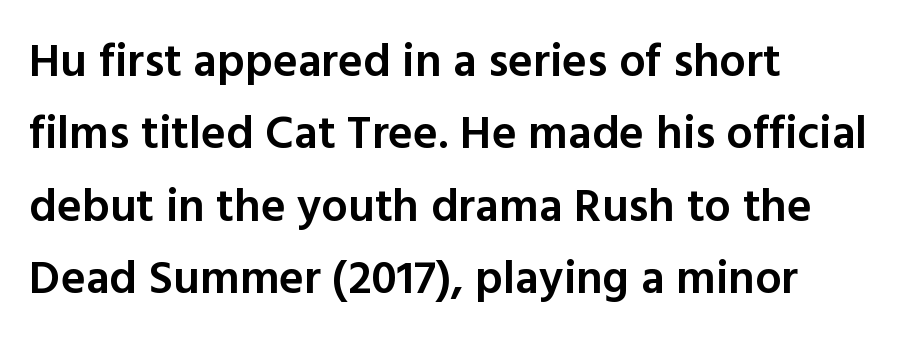
Q: Is the text bold? A: Semi-bold.
Q: Is the text italic (slanted)? A: No, it is upright.
Q: Is the typeface a serif or a sans-serif typeface? A: Sans-serif.
Q: Is the text underlined? A: No.
Q: How is the paragraph aligned? A: Left-aligned.
Q: Is the spacing between letters normal or unusually wide? A: Normal.
Q: Is the spacing between lines tight, normal or loose? A: Normal.
Q: Width (condensed, normal, or wide)? A: Normal.
Q: x-height? A: Medium.
Q: Monospaced? A: No.
